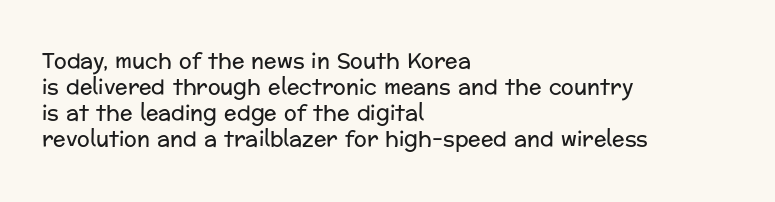
{"italic": "no", "bold": "no", "underline": "no", "align": "left", "line_spacing_ratio": 1.24, "letter_spacing": "normal", "letter_spacing_em": 0.0, "glyph_px": 21}
